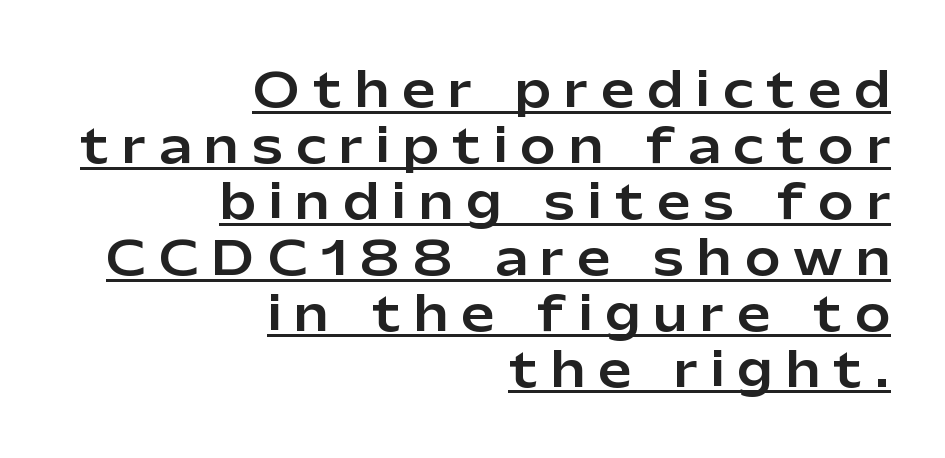
{"serif": "no", "italic": "no", "width": "normal", "stroke_contrast": "low", "x_height": "medium", "monospaced": "no", "underline": "yes", "align": "right", "line_spacing_ratio": 1.19, "letter_spacing": "wide", "letter_spacing_em": 0.29, "glyph_px": 47}
